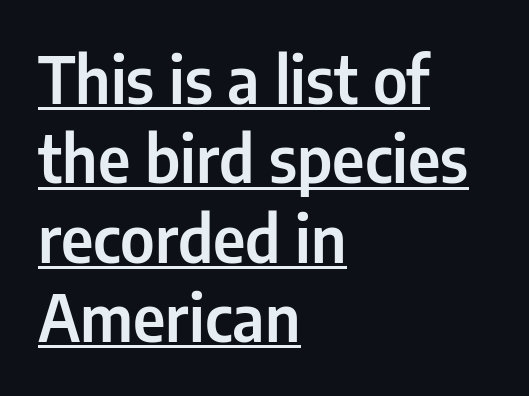
Q: Is the text italic (slanted)? A: No, it is upright.
Q: Is the typeface a serif or a sans-serif typeface? A: Sans-serif.
Q: Is the text underlined? A: Yes.
Q: How is the paragraph aligned? A: Left-aligned.
Q: Is the spacing between letters normal or unusually wide? A: Normal.
Q: Width (condensed, normal, or wide)? A: Condensed.
Q: Stroke contrast? A: Low.
Q: x-height? A: Medium.
Q: Monospaced? A: No.
